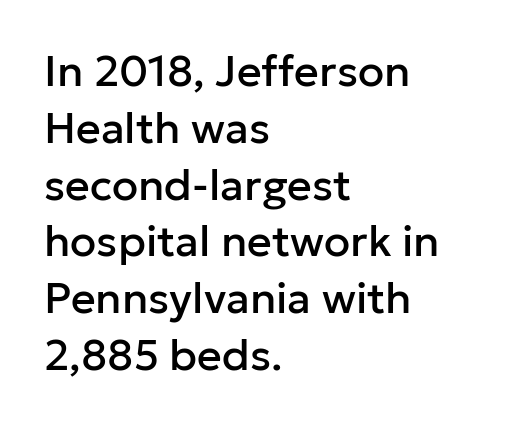
Q: Is the text italic (slanted)? A: No, it is upright.
Q: Is the typeface a serif or a sans-serif typeface? A: Sans-serif.
Q: Is the text underlined? A: No.
Q: How is the paragraph aligned? A: Left-aligned.
Q: Is the spacing between letters normal or unusually wide? A: Normal.
Q: Is the spacing between lines tight, normal or loose? A: Normal.
Q: Width (condensed, normal, or wide)? A: Normal.
Q: Stroke contrast? A: Low.
Q: x-height? A: Medium.
Q: Monospaced? A: No.
